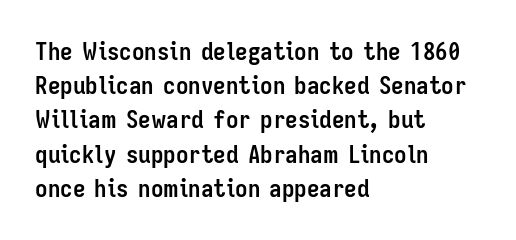
The lines in this sample share a left origin and differ only in where they stop. Summary of vertical rhythm: regular, with standard interline spacing. Italic: no, the glyphs are upright roman. The letterforms sit shoulder to shoulder at normal distance. Set as a true bold cut, around the 700 mark. The baseline area is clear.
